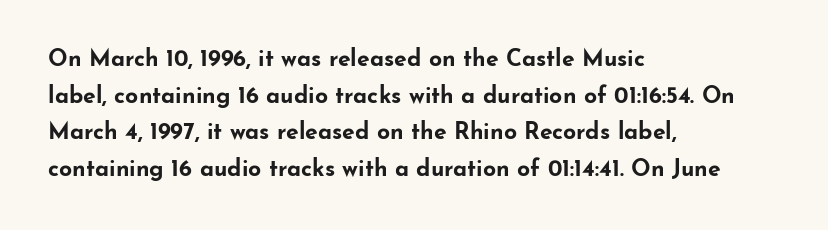
{"italic": "no", "bold": "yes", "underline": "no", "align": "left", "line_spacing": "normal", "line_spacing_ratio": 1.59, "letter_spacing": "normal", "letter_spacing_em": 0.0, "glyph_px": 23}
